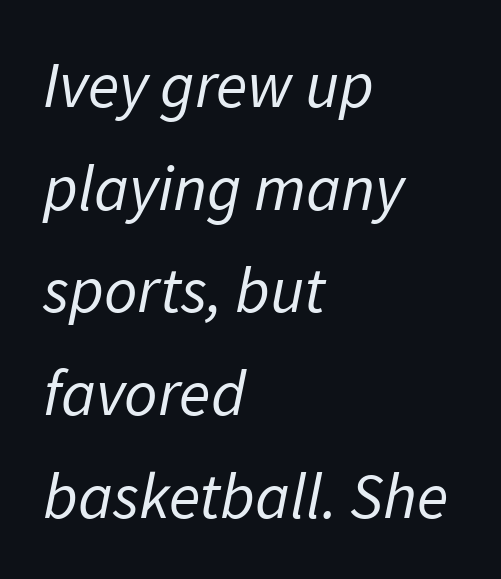
Q: Is the text bold? A: No.
Q: Is the typeface a serif or a sans-serif typeface? A: Sans-serif.
Q: Is the text underlined? A: No.
Q: How is the paragraph aligned? A: Left-aligned.
Q: Is the spacing between letters normal or unusually wide? A: Normal.
Q: Is the spacing between lines tight, normal or loose? A: Normal.
Q: Width (condensed, normal, or wide)? A: Normal.
Q: Stroke contrast? A: Low.
Q: x-height? A: Medium.
Q: Monospaced? A: No.
